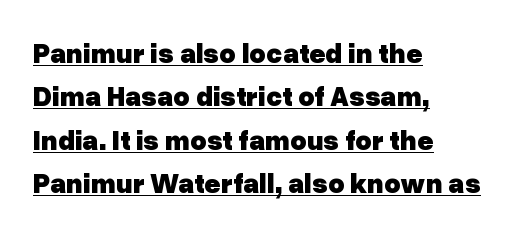
Q: Is the text bold? A: Yes.
Q: Is the text italic (slanted)? A: No, it is upright.
Q: Is the typeface a serif or a sans-serif typeface? A: Sans-serif.
Q: Is the text underlined? A: Yes.
Q: How is the paragraph aligned? A: Left-aligned.
Q: Is the spacing between letters normal or unusually wide? A: Normal.
Q: Is the spacing between lines tight, normal or loose? A: Normal.
Q: Width (condensed, normal, or wide)? A: Normal.
Q: Stroke contrast? A: Low.
Q: x-height? A: Medium.
Q: Monospaced? A: No.
